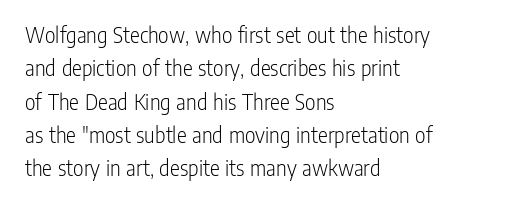
{"italic": "no", "bold": "no", "underline": "no", "align": "left", "line_spacing": "normal", "line_spacing_ratio": 1.45, "letter_spacing": "normal", "letter_spacing_em": 0.0, "glyph_px": 23}
